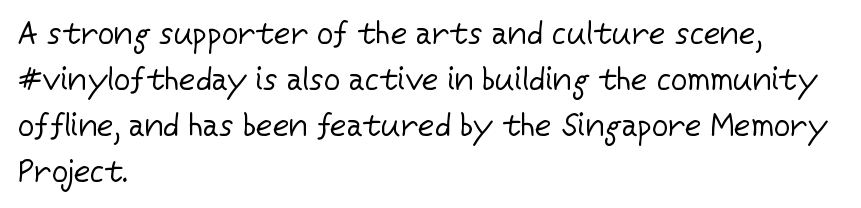
{"serif": "no", "italic": "no", "bold": "no", "weight": "regular", "width": "normal", "stroke_contrast": "low", "x_height": "medium", "monospaced": "no", "underline": "no", "align": "left", "line_spacing": "normal", "line_spacing_ratio": 1.44, "letter_spacing": "normal", "letter_spacing_em": 0.0, "glyph_px": 32}
